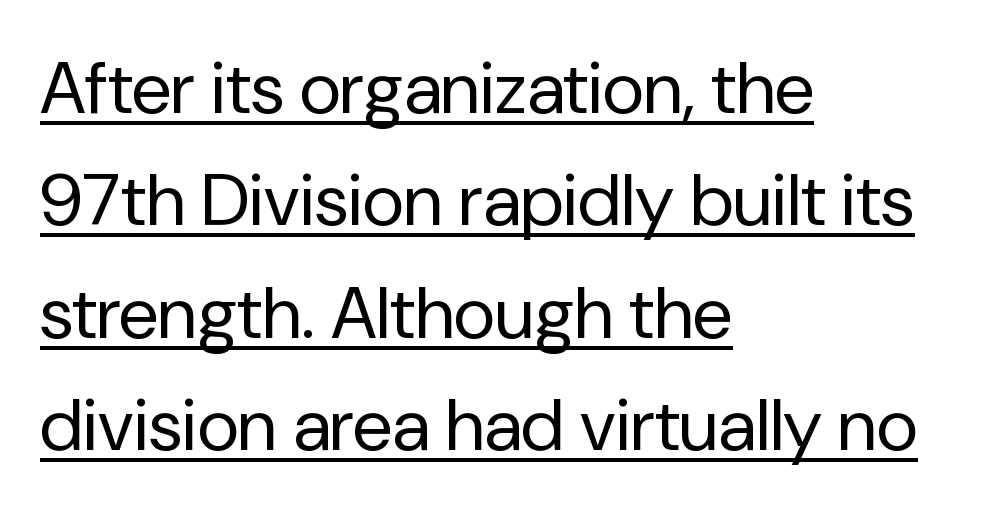
Whoever set this chose a conventional vertical rhythm. Every word sits above its own underline. Every stem runs plumb, perpendicular to the baseline. Are there feet on the stems? There aren't — it's a sans.
